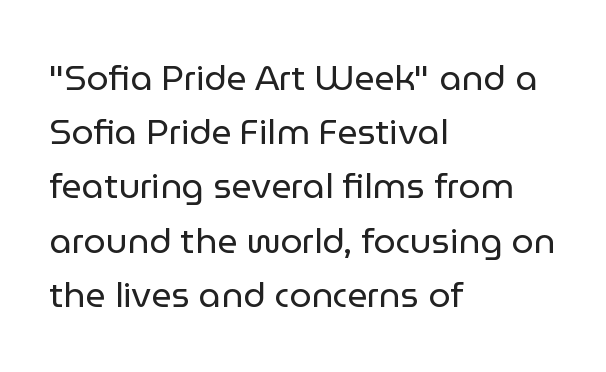
Q: Is the text bold? A: No.
Q: Is the text italic (slanted)? A: No, it is upright.
Q: Is the typeface a serif or a sans-serif typeface? A: Sans-serif.
Q: Is the text underlined? A: No.
Q: How is the paragraph aligned? A: Left-aligned.
Q: Is the spacing between letters normal or unusually wide? A: Normal.
Q: Is the spacing between lines tight, normal or loose? A: Normal.
Q: Width (condensed, normal, or wide)? A: Normal.
Q: Stroke contrast? A: Low.
Q: x-height? A: Medium.
Q: Monospaced? A: No.
